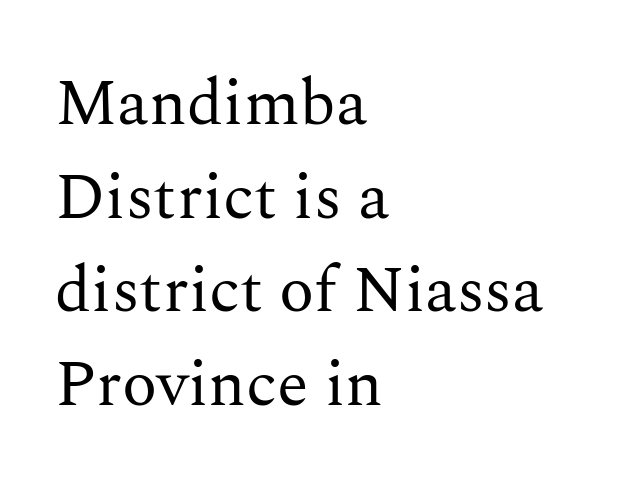
The image shows 65 px regular-weight serif type, upright; set left-aligned, normal line spacing (1.44x), normal letter spacing, not underlined; medium stroke contrast and a medium x-height.
